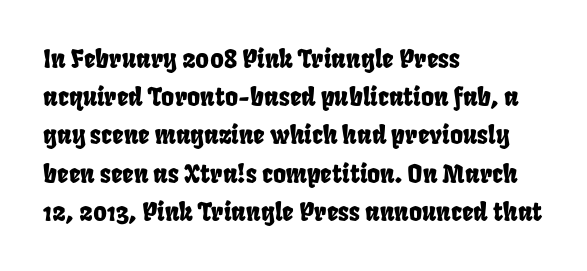
Horizontally, the lines are justified to the leading edge only. These lines sit exactly where default settings would place them. The tracking reads as untouched default to a designer's eye. The string is rendered with underlining switched off.
